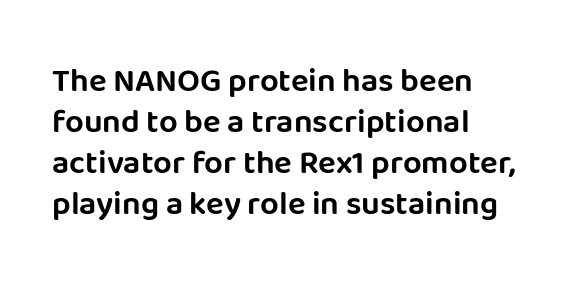
The strip under each line holds only bare page. Casual observation: everything's shoved over to the left. Ascenders rise straight up at ninety degrees. This rendering employs a face without finishing strokes, i.e., a sans-serif.
